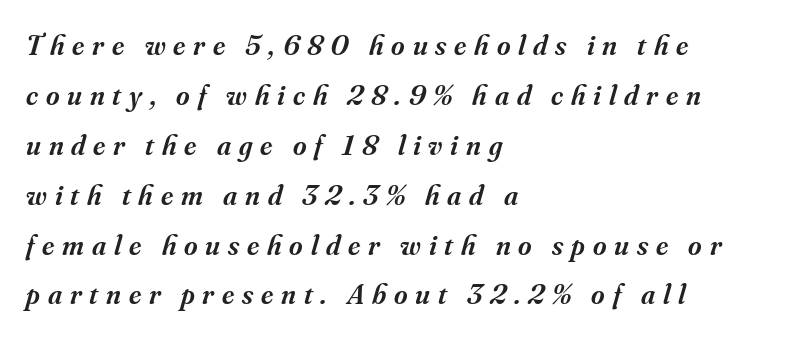
Varying glyph widths throughout — classic text-font behaviour. This sample uses expanded letter spacing, leaving extra air between glyphs. If you drew a line through each stem, it would be angled. I'd describe the lettering as semibold — firm but not a full bold. Examine the stroke ends and you'll spot serifs.
